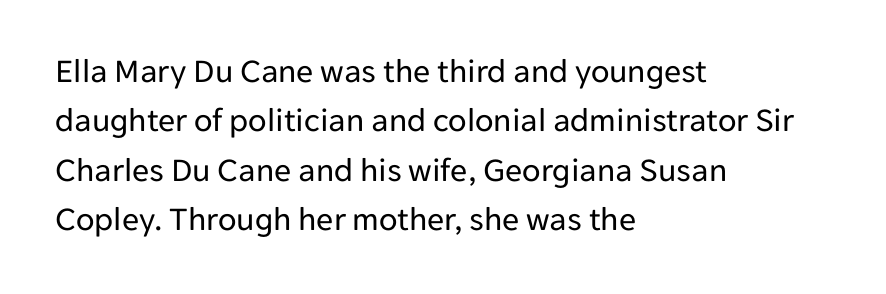
Q: Is the text bold? A: No.
Q: Is the text italic (slanted)? A: No, it is upright.
Q: Is the typeface a serif or a sans-serif typeface? A: Sans-serif.
Q: Is the text underlined? A: No.
Q: How is the paragraph aligned? A: Left-aligned.
Q: Is the spacing between letters normal or unusually wide? A: Normal.
Q: Is the spacing between lines tight, normal or loose? A: Normal.
Q: Width (condensed, normal, or wide)? A: Normal.
Q: Stroke contrast? A: Low.
Q: x-height? A: Medium.
Q: Monospaced? A: No.
